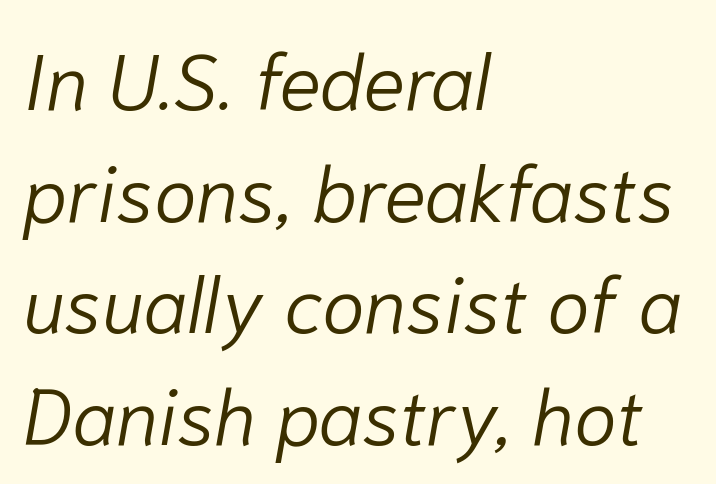
Descenders hang freely into open space. If you drew a ruler down the left edge, every line would touch it. Ink coverage per letter is moderate at most. The block of text has a typical density, with ordinary space between rows. The font's italic variant was chosen for this text. Varying glyph widths throughout — classic text-font behaviour.
